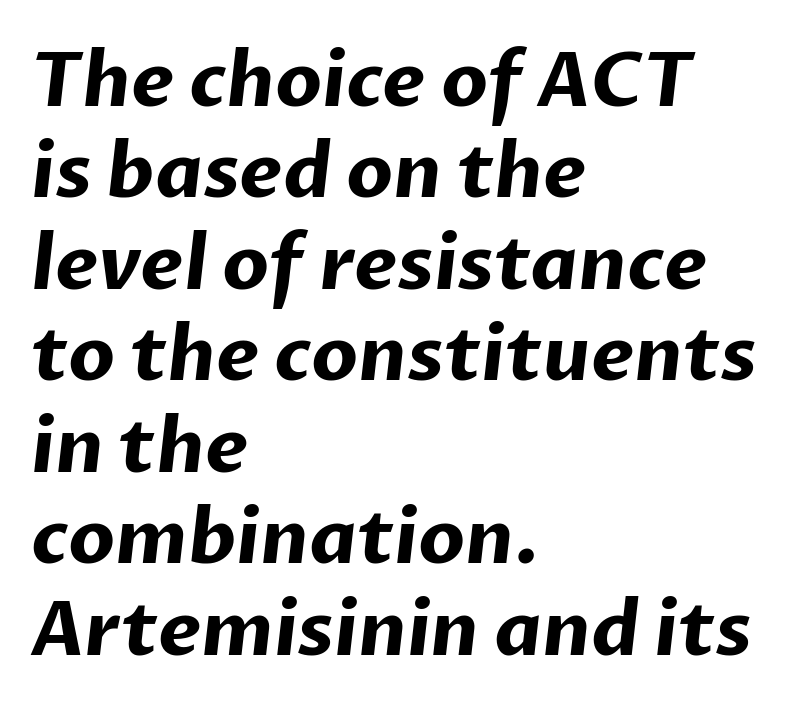
Spacing between characters is what you'd get straight out of the box. The text was rendered using a sans face with plain stroke endings. Rule under the text: the space is simply empty. The rag falls on the right side of this text block.
